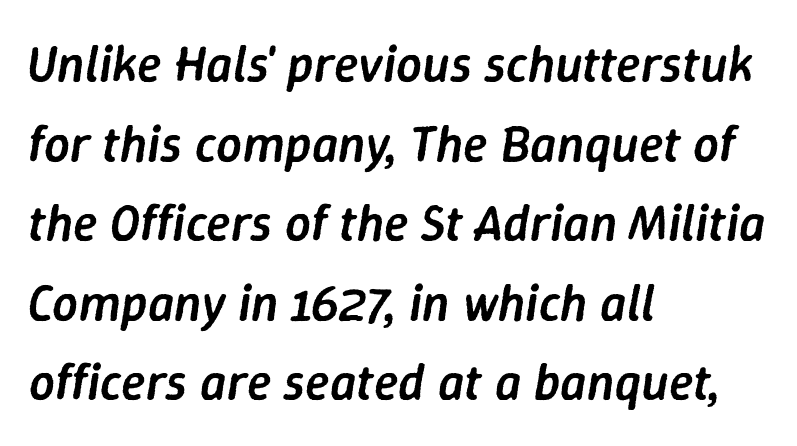
Students, note that the glyphs here touch the page at normal intervals. Notice how the stems are inclined rather than vertical — that's the hallmark of italics. The ragged edge is on the right, which tells us the setting is flush left. The passage shown is semibold, sitting just below true bold.
